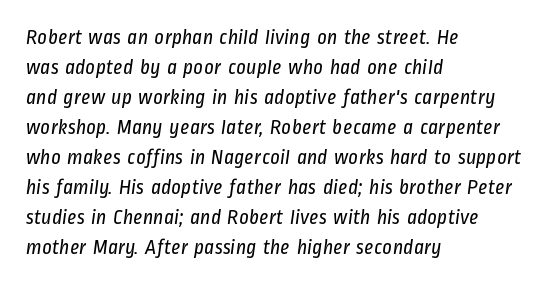
Has an underline been added? It has not. The face looks like a standard text weight, possibly lighter. The designer left line spacing at the default. Letter spacing: default.
